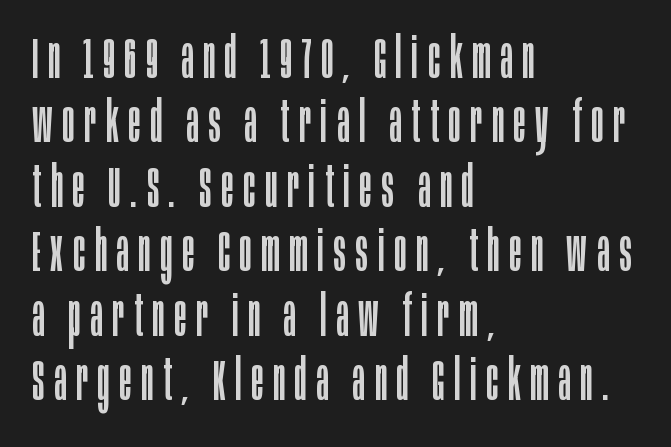
Q: Is the text bold? A: No.
Q: Is the text italic (slanted)? A: No, it is upright.
Q: Is the typeface a serif or a sans-serif typeface? A: Sans-serif.
Q: Is the text underlined? A: No.
Q: How is the paragraph aligned? A: Left-aligned.
Q: Is the spacing between lines tight, normal or loose? A: Tight.
Q: Width (condensed, normal, or wide)? A: Condensed.
Q: Stroke contrast? A: Low.
Q: x-height? A: Large.
Q: Monospaced? A: No.
